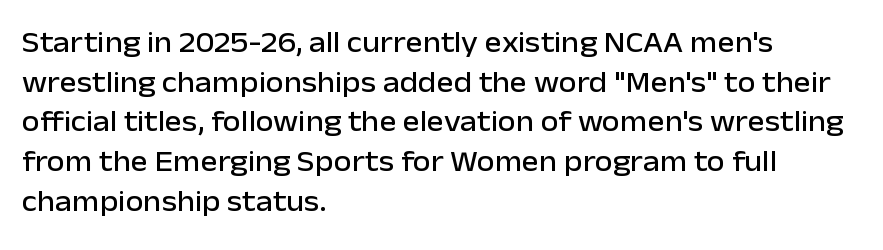
Rule under the text: the space is simply empty. Layout note: lines flush left. These lines were composed using upright roman letters. Do the characters align in a grid? No, the font is proportional. Note: no serifs on the glyphs.
